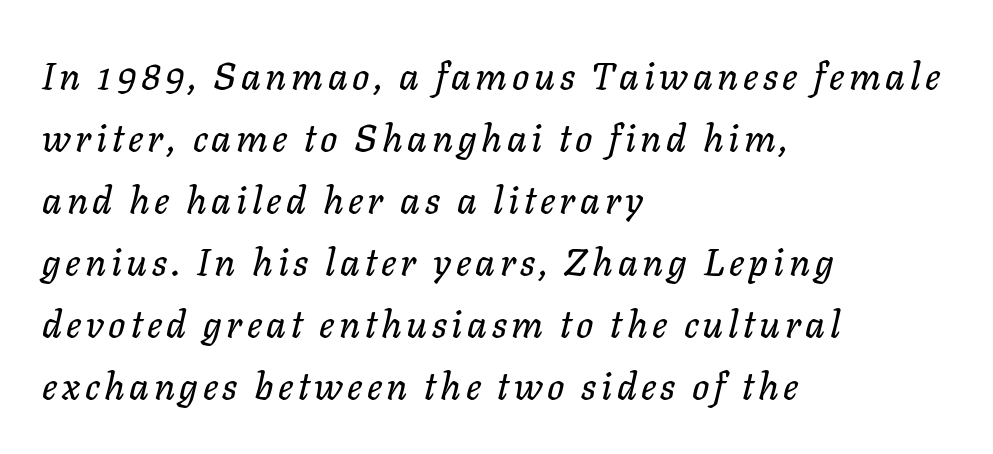
{"italic": "yes", "lean": "right", "slant_degrees": 11, "width": "normal", "stroke_contrast": "low", "x_height": "medium", "monospaced": "no", "underline": "no", "align": "left", "line_spacing": "normal", "line_spacing_ratio": 1.63, "glyph_px": 38}
